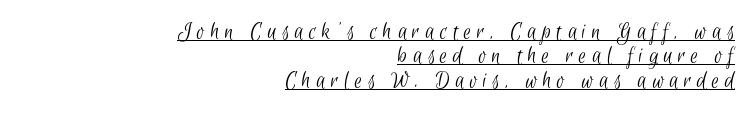
The type is letterspaced generously, with wide tracking. The vertical gap from one line to the next is small. The compositor pushed each line to the right boundary. Descenders here cross a horizontal rule under the line. The weight would be labelled regular, book, light, or lighter still.
